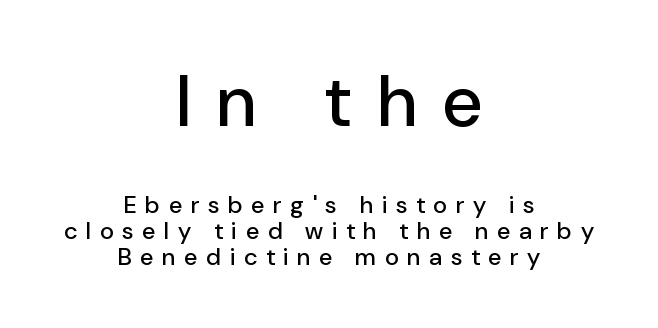
The image shows 72 px sans-serif type, upright; set centered, tight line spacing (1.08x), unusually wide letter spacing (+0.37 em), not underlined; the first (top) block is 3.0x larger; low stroke contrast and a medium x-height.
